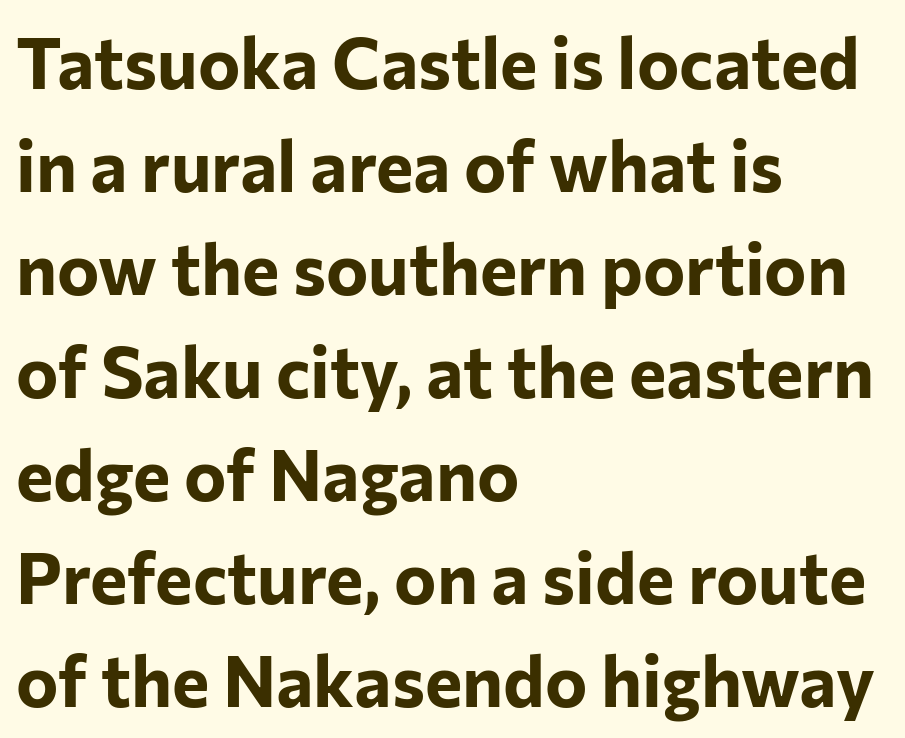
Q: Is the text bold? A: Yes.
Q: Is the text italic (slanted)? A: No, it is upright.
Q: Is the typeface a serif or a sans-serif typeface? A: Sans-serif.
Q: Is the text underlined? A: No.
Q: How is the paragraph aligned? A: Left-aligned.
Q: Is the spacing between letters normal or unusually wide? A: Normal.
Q: Is the spacing between lines tight, normal or loose? A: Normal.
Q: Width (condensed, normal, or wide)? A: Normal.
Q: Stroke contrast? A: Low.
Q: x-height? A: Medium.
Q: Monospaced? A: No.
